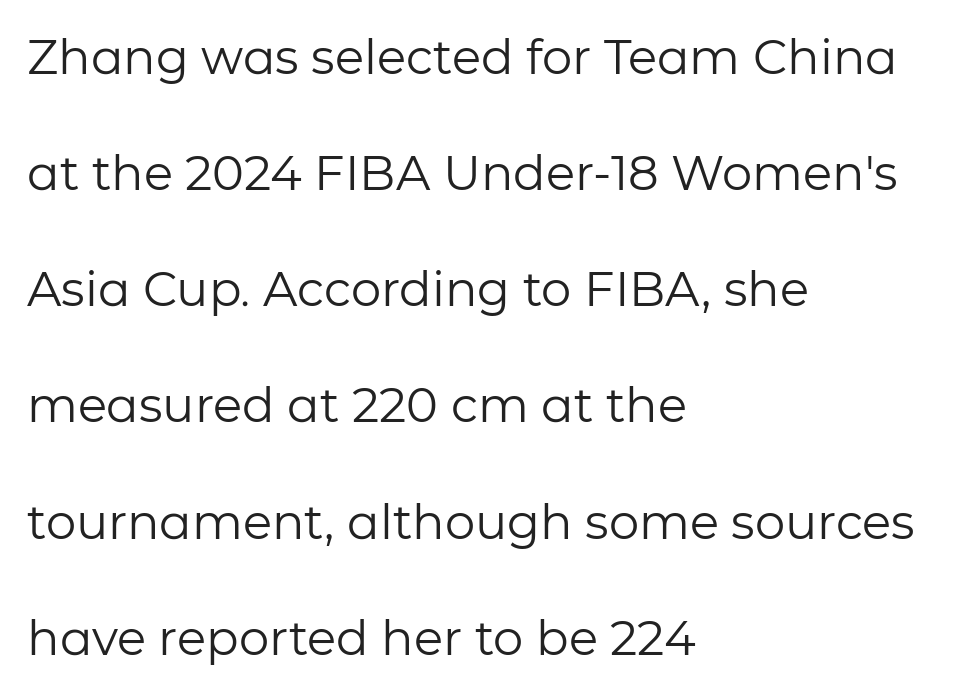
Q: Is the text bold? A: No.
Q: Is the text italic (slanted)? A: No, it is upright.
Q: Is the typeface a serif or a sans-serif typeface? A: Sans-serif.
Q: Is the text underlined? A: No.
Q: How is the paragraph aligned? A: Left-aligned.
Q: Is the spacing between letters normal or unusually wide? A: Normal.
Q: Is the spacing between lines tight, normal or loose? A: Loose.
Q: Width (condensed, normal, or wide)? A: Normal.
Q: Stroke contrast? A: Low.
Q: x-height? A: Medium.
Q: Monospaced? A: No.
